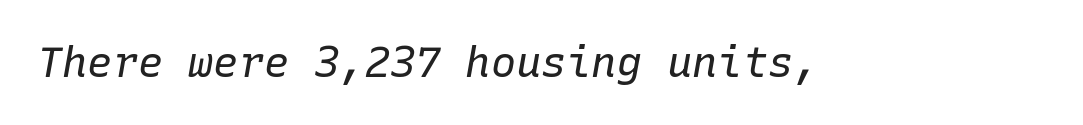
Q: Is the text bold? A: No.
Q: Is the text italic (slanted)? A: Yes, it leans right by about 10 degrees.
Q: Is the text underlined? A: No.
Q: Is the spacing between letters normal or unusually wide? A: Normal.
Q: Width (condensed, normal, or wide)? A: Normal.
Q: Stroke contrast? A: Low.
Q: x-height? A: Medium.
Q: Monospaced? A: Yes.
